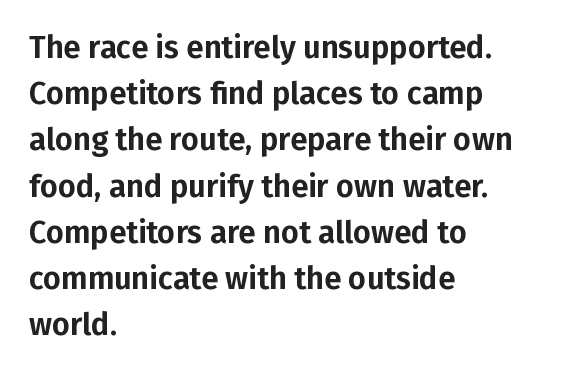
The image shows 31 px sans-serif type, upright; set left-aligned, normal line spacing (1.49x), normal letter spacing, not underlined; low stroke contrast and a medium x-height.
